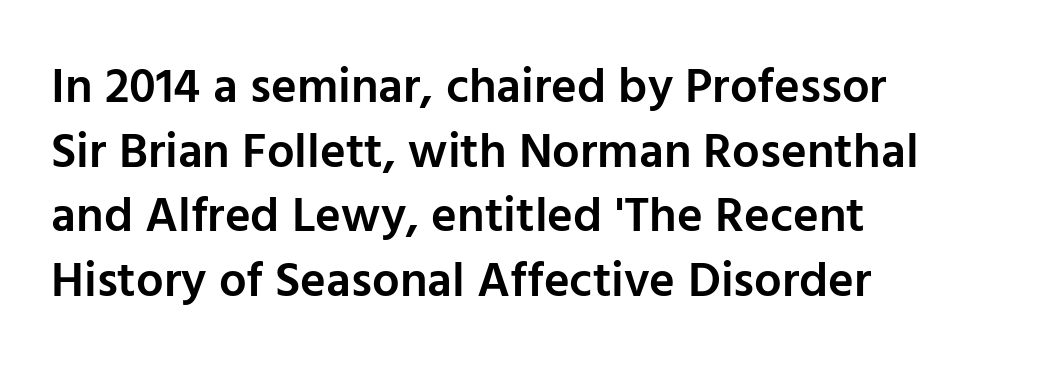
{"serif": "no", "italic": "no", "bold": "semi", "weight": "semibold", "width": "normal", "stroke_contrast": "low", "x_height": "medium", "monospaced": "no", "underline": "no", "align": "left", "line_spacing": "normal", "line_spacing_ratio": 1.32, "letter_spacing": "normal", "letter_spacing_em": 0.0, "glyph_px": 49}
